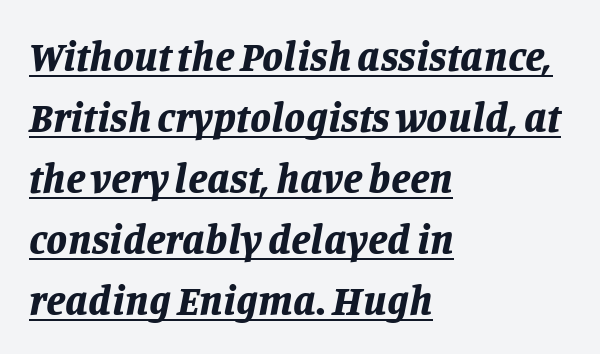
Q: Is the text bold? A: Yes.
Q: Is the text italic (slanted)? A: Yes, it leans right by about 11 degrees.
Q: Is the text underlined? A: Yes.
Q: How is the paragraph aligned? A: Left-aligned.
Q: Is the spacing between letters normal or unusually wide? A: Normal.
Q: Is the spacing between lines tight, normal or loose? A: Normal.
Q: Width (condensed, normal, or wide)? A: Normal.
Q: Stroke contrast? A: Low.
Q: x-height? A: Large.
Q: Monospaced? A: No.
